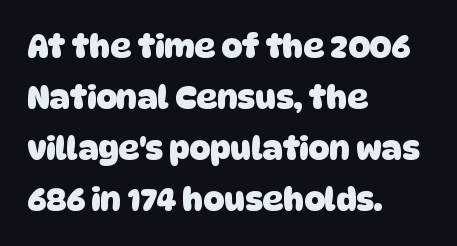
{"serif": "no", "bold": "yes", "weight": "heavy", "width": "normal", "stroke_contrast": "low", "x_height": "large", "monospaced": "no", "underline": "no", "align": "left", "line_spacing": "normal", "line_spacing_ratio": 1.59, "letter_spacing": "normal", "letter_spacing_em": 0.0, "glyph_px": 32}
